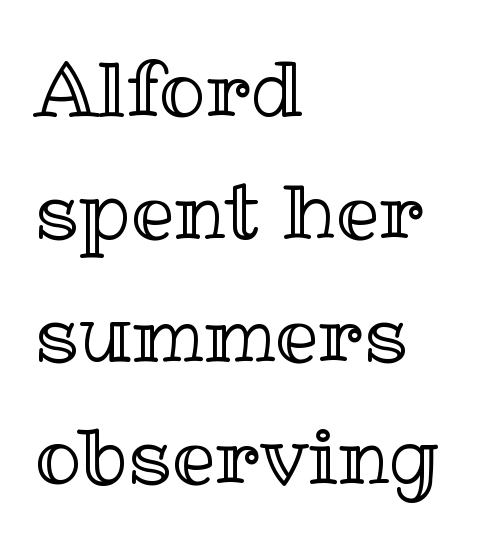
Q: Is the text italic (slanted)? A: No, it is upright.
Q: Is the text underlined? A: No.
Q: How is the paragraph aligned? A: Left-aligned.
Q: Is the spacing between letters normal or unusually wide? A: Normal.
Q: Is the spacing between lines tight, normal or loose? A: Normal.
Q: Width (condensed, normal, or wide)? A: Normal.
Q: x-height? A: Medium.
Q: Monospaced? A: No.
